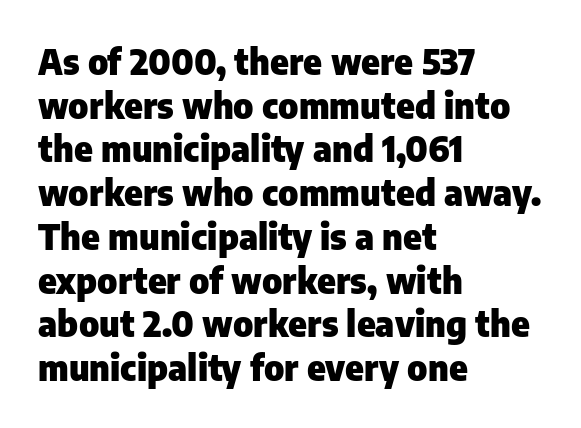
The image shows 35 px heavy sans-serif type, upright; set left-aligned, normal line spacing (1.25x), normal letter spacing, not underlined; low stroke contrast and a medium x-height.
